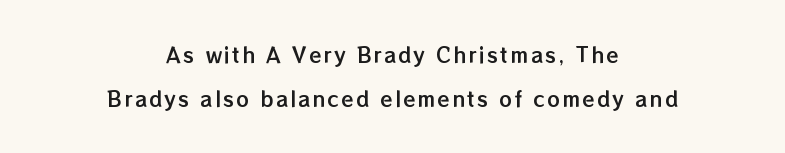
{"italic": "no", "underline": "no", "align": "center", "line_spacing": "loose", "line_spacing_ratio": 2.21, "glyph_px": 20}
